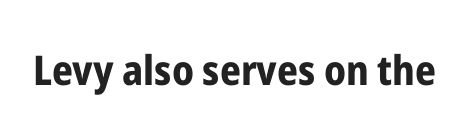
The image shows 41 px bold, condensed sans-serif type, upright; set normal letter spacing, not underlined; low stroke contrast and a medium x-height.
